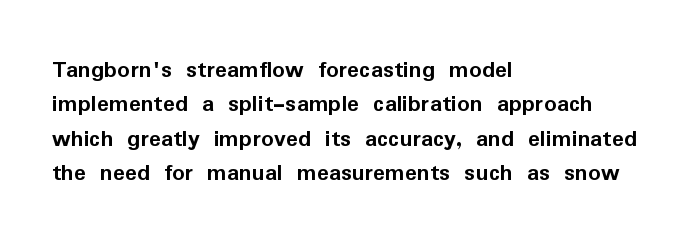
Plain, unruled lines of type. Italic: no, the glyphs are upright roman. The face used here has the dense, thick strokes of a bold. Compared with typical paragraphs, the rows here are spaced about the same. The paragraph has a hard left edge and a soft right edge. Here the glyphs are tracked normally, forming tight word shapes.
